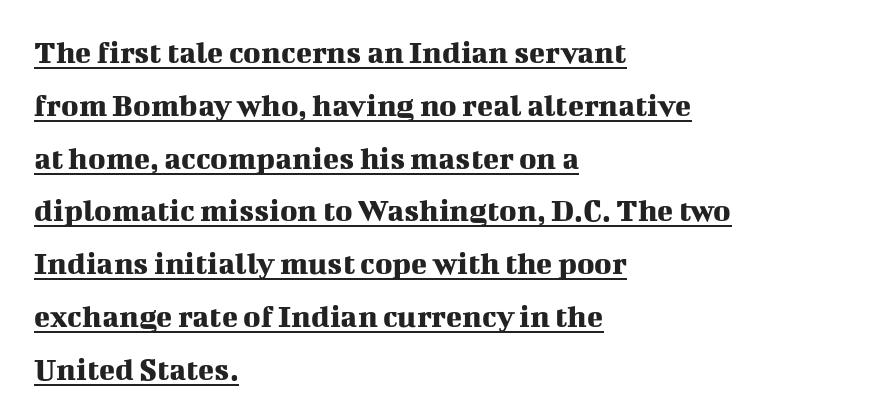
{"serif": "yes", "italic": "no", "width": "normal", "stroke_contrast": "medium", "x_height": "medium", "monospaced": "no", "underline": "yes", "align": "left", "line_spacing": "normal", "line_spacing_ratio": 1.6, "letter_spacing": "normal", "letter_spacing_em": 0.0, "glyph_px": 33}
